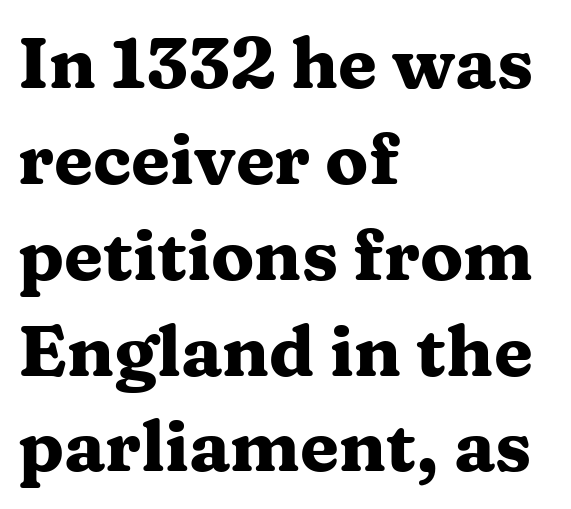
Q: Is the text bold? A: Yes.
Q: Is the text italic (slanted)? A: No, it is upright.
Q: Is the typeface a serif or a sans-serif typeface? A: Serif.
Q: Is the text underlined? A: No.
Q: How is the paragraph aligned? A: Left-aligned.
Q: Is the spacing between letters normal or unusually wide? A: Normal.
Q: Is the spacing between lines tight, normal or loose? A: Normal.
Q: Width (condensed, normal, or wide)? A: Wide.
Q: Stroke contrast? A: Medium.
Q: x-height? A: Medium.
Q: Monospaced? A: No.
